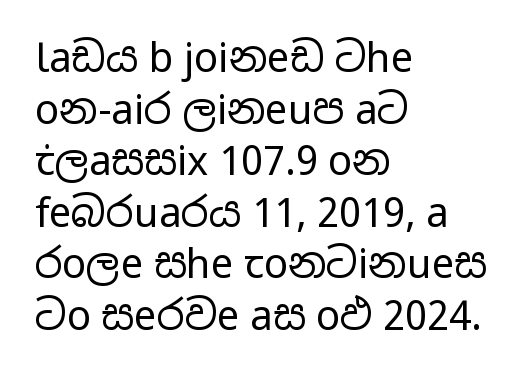
Q: Is the text bold? A: No.
Q: Is the text italic (slanted)? A: No, it is upright.
Q: Is the typeface a serif or a sans-serif typeface? A: Sans-serif.
Q: Is the text underlined? A: No.
Q: How is the paragraph aligned? A: Left-aligned.
Q: Is the spacing between letters normal or unusually wide? A: Normal.
Q: Is the spacing between lines tight, normal or loose? A: Normal.
Q: Width (condensed, normal, or wide)? A: Wide.
Q: Stroke contrast? A: Low.
Q: x-height? A: Medium.
Q: Monospaced? A: No.
